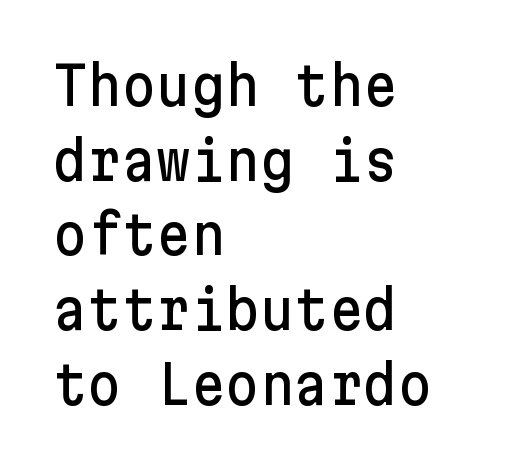
The leading is moderate, giving the passage an even texture. Honestly, there is no underline to notice here at all. Characters follow at the spacing the type designer built in. In terms of letterform style, serifs are entirely absent. In CSS terms this would be text-align: left. The letters stand straight up with perfectly vertical stems.
